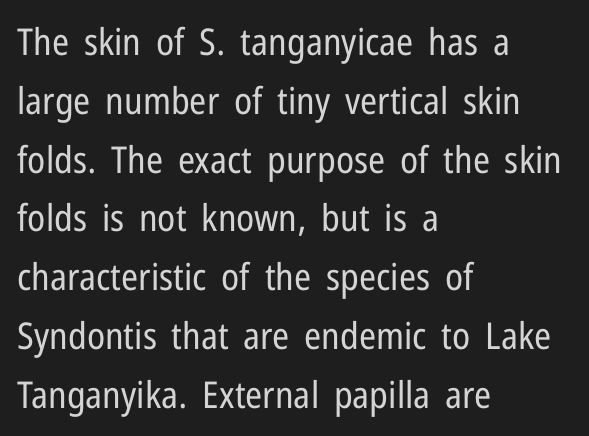
Q: Is the text bold? A: No.
Q: Is the text italic (slanted)? A: No, it is upright.
Q: Is the typeface a serif or a sans-serif typeface? A: Sans-serif.
Q: Is the text underlined? A: No.
Q: How is the paragraph aligned? A: Left-aligned.
Q: Is the spacing between letters normal or unusually wide? A: Normal.
Q: Is the spacing between lines tight, normal or loose? A: Normal.
Q: Width (condensed, normal, or wide)? A: Condensed.
Q: Stroke contrast? A: Low.
Q: x-height? A: Medium.
Q: Monospaced? A: No.
